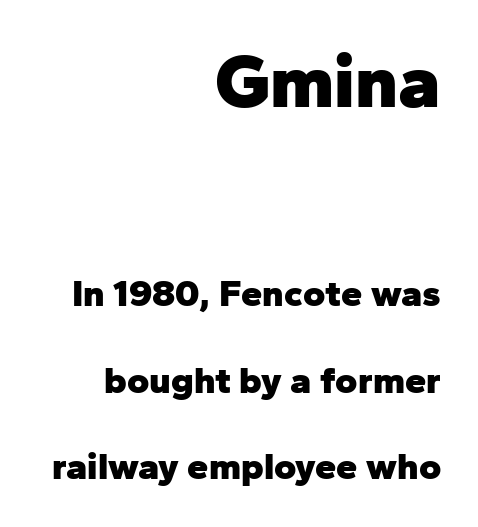
The setting favours the right margin, as signatures and pull-quotes sometimes do. Top chunk: large. Bottom chunk: small. Plain, unruled lines of type. Italic? Not at all — the glyphs are vertical. A typesetter would call this proportional, since set widths differ per character. Is the letter spacing exaggerated? No — it looks like the ordinary default.
